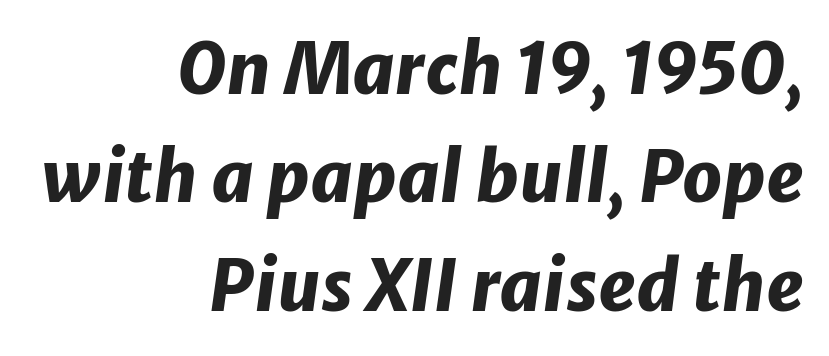
The image shows 70 px heavy type, italic (leaning right); set right-aligned, normal line spacing (1.55x), normal letter spacing, not underlined; low stroke contrast and a medium x-height.
